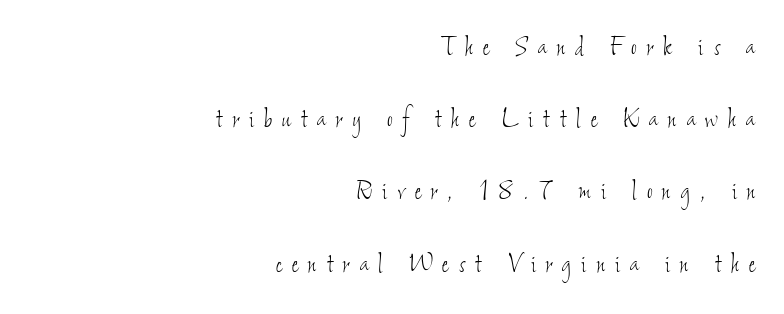
The image shows 31 px thin, condensed type; set right-aligned, loose line spacing (2.33x), unusually wide letter spacing (+0.33 em), not underlined; low stroke contrast and a small x-height.
